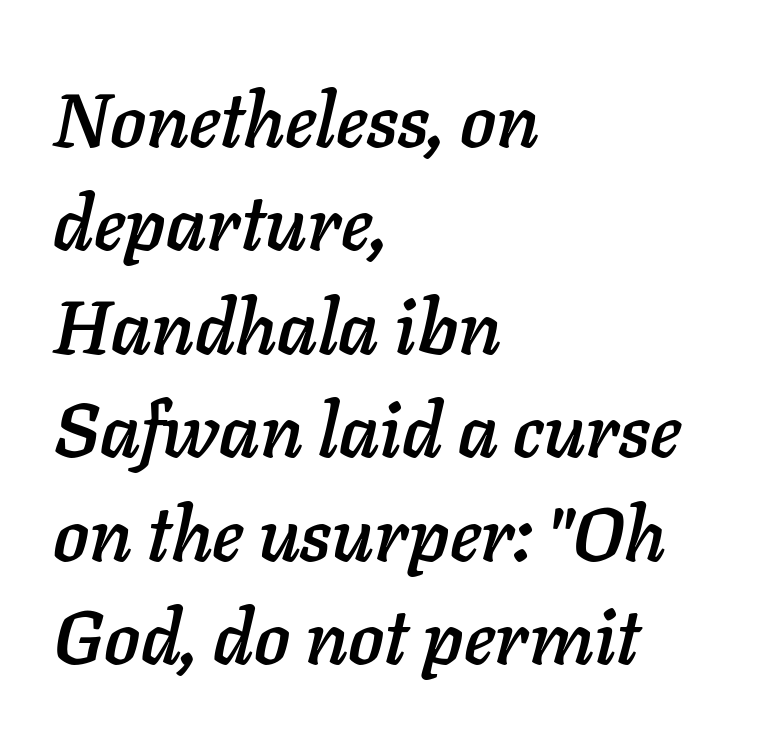
{"italic": "yes", "lean": "right", "slant_degrees": 11, "width": "normal", "stroke_contrast": "low", "x_height": "medium", "monospaced": "no", "underline": "no", "align": "left", "line_spacing": "normal", "line_spacing_ratio": 1.38, "letter_spacing": "normal", "letter_spacing_em": 0.0, "glyph_px": 75}
